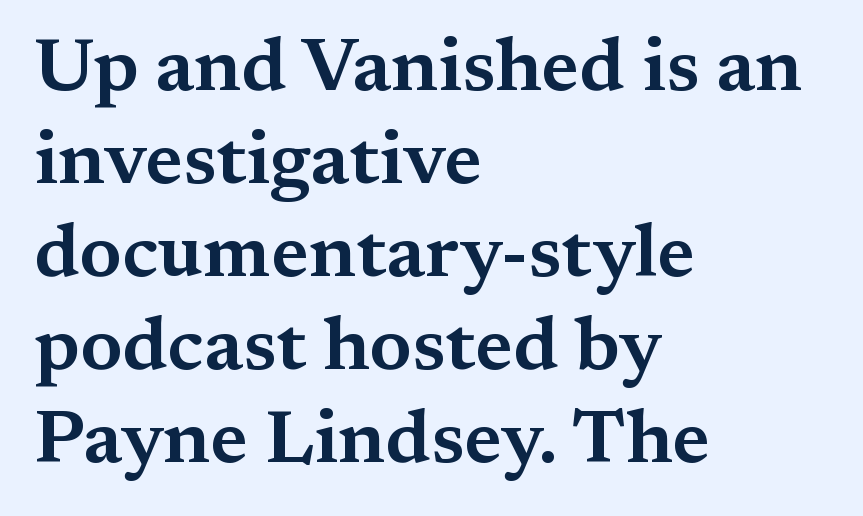
The image shows 75 px wide serif type, upright; set left-aligned, line spacing 1.24x, normal letter spacing, not underlined; medium stroke contrast and a medium x-height.
